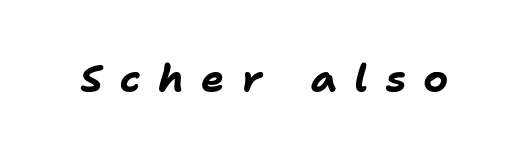
Rendered with sloped, italic letterforms. Look at the stroke-to-counter ratio: heavy, a bold. Think of a printed novel: that variable character pitch is what you see here. Caption: expanded tracking, letters set apart. No word sits above an underline.
